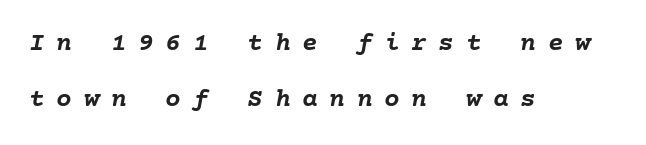
{"italic": "yes", "lean": "right", "slant_degrees": 10, "bold": "yes", "underline": "no", "align": "left", "line_spacing": "loose", "line_spacing_ratio": 2.17, "letter_spacing": "wide", "letter_spacing_em": 0.45, "glyph_px": 26}
